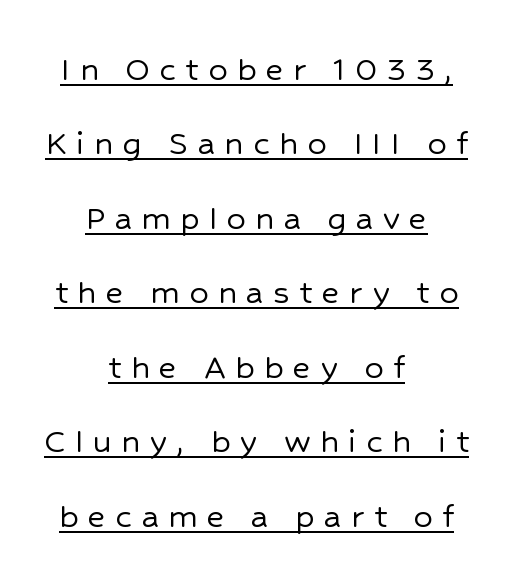
Q: Is the text italic (slanted)? A: No, it is upright.
Q: Is the typeface a serif or a sans-serif typeface? A: Sans-serif.
Q: Is the text underlined? A: Yes.
Q: How is the paragraph aligned? A: Centered.
Q: Is the spacing between letters normal or unusually wide? A: Unusually wide.
Q: Is the spacing between lines tight, normal or loose? A: Loose.
Q: Width (condensed, normal, or wide)? A: Normal.
Q: Stroke contrast? A: Low.
Q: x-height? A: Medium.
Q: Monospaced? A: No.
